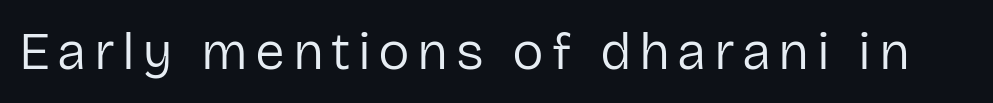
Q: Is the text bold? A: No.
Q: Is the text italic (slanted)? A: No, it is upright.
Q: Is the typeface a serif or a sans-serif typeface? A: Sans-serif.
Q: Is the text underlined? A: No.
Q: Width (condensed, normal, or wide)? A: Normal.
Q: Stroke contrast? A: Low.
Q: x-height? A: Medium.
Q: Monospaced? A: No.
